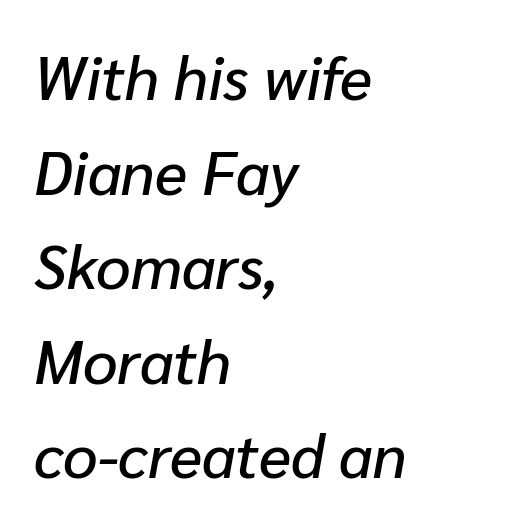
Emphasis-style slanted type is in use. Beneath every word, the page is bare. The rendering uses natural spacing where letterforms have individual widths. Evenly set lines give the paragraph a standard silhouette. The rendering anchors every line to the left-hand side.
